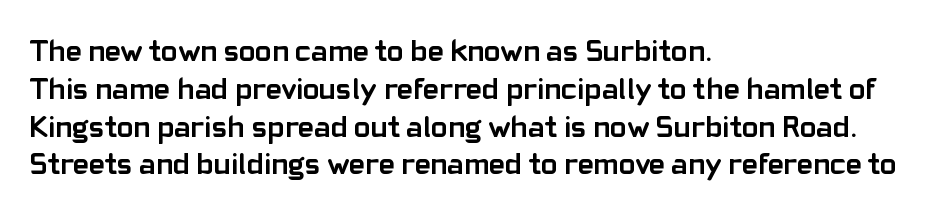
{"serif": "no", "italic": "no", "bold": "yes", "weight": "semibold", "width": "normal", "stroke_contrast": "low", "x_height": "medium", "monospaced": "no", "underline": "no", "align": "left", "line_spacing_ratio": 1.22, "letter_spacing": "normal", "letter_spacing_em": 0.0, "glyph_px": 31}
